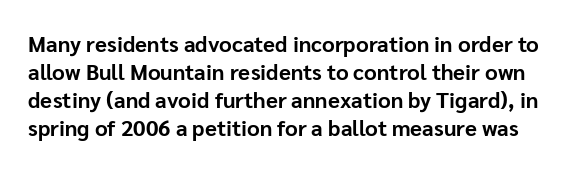
{"italic": "no", "bold": "yes", "underline": "no", "line_spacing": "normal", "line_spacing_ratio": 1.27, "letter_spacing": "normal", "letter_spacing_em": 0.0, "glyph_px": 22}
